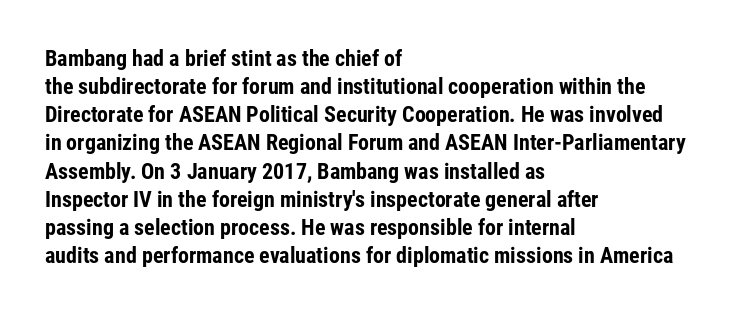
{"italic": "no", "bold": "yes", "underline": "no", "align": "left", "line_spacing": "normal", "line_spacing_ratio": 1.28, "letter_spacing": "normal", "letter_spacing_em": 0.0, "glyph_px": 22}
